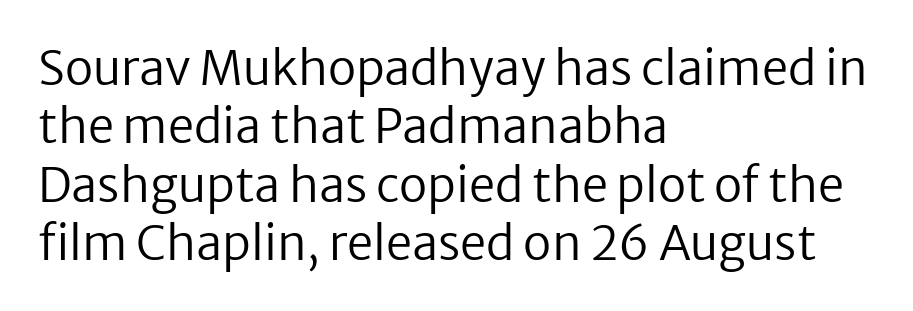
The image shows 47 px regular-weight sans-serif type, upright; set left-aligned, line spacing 1.24x, normal letter spacing, not underlined; low stroke contrast and a medium x-height.
